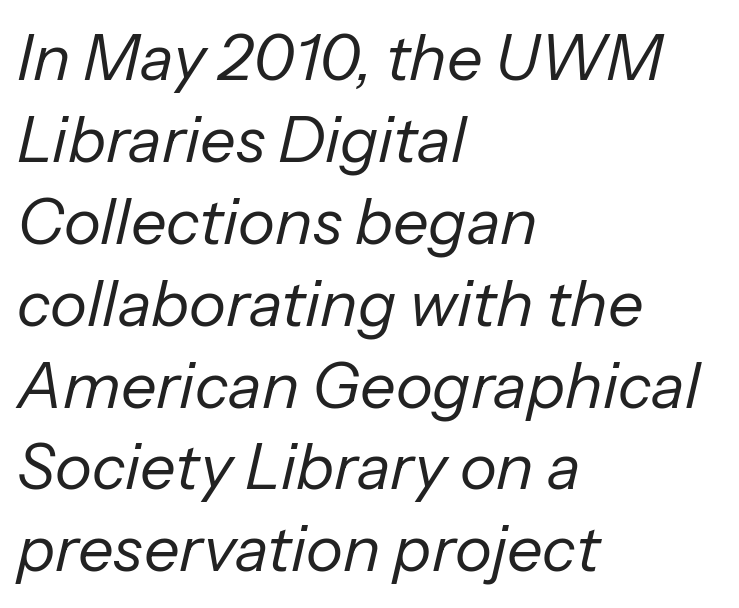
Q: Is the text bold? A: No.
Q: Is the text italic (slanted)? A: Yes, it leans right by about 13 degrees.
Q: Is the text underlined? A: No.
Q: How is the paragraph aligned? A: Left-aligned.
Q: Is the spacing between letters normal or unusually wide? A: Normal.
Q: Is the spacing between lines tight, normal or loose? A: Normal.
Q: Width (condensed, normal, or wide)? A: Normal.
Q: Stroke contrast? A: Low.
Q: x-height? A: Medium.
Q: Monospaced? A: No.
